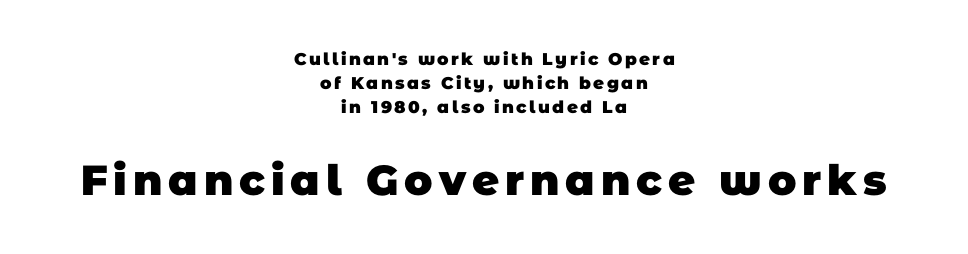
Is there much room between lines? A standard amount, neither cramped nor airy. Note: no serifs on the glyphs. As a designer I'd log this as weight 700, bold. Note: smaller setting up top, larger setting below. Think of a printed novel: that variable character pitch is what you see here. Just letters on the line, the space beneath them empty.
